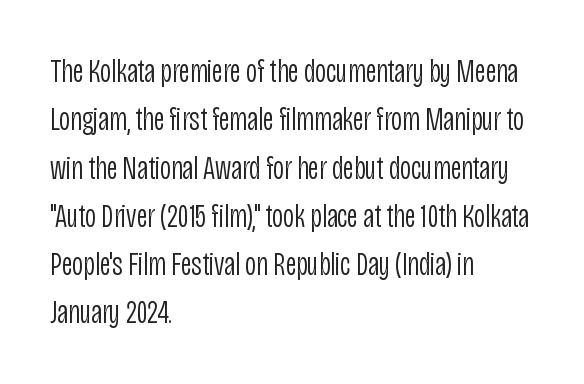
Spacing verdict: proportional, widths tailored to each character. The line texture is even and compact thanks to regular tracking. Does the leading feel generous? No, just average. Is this a sans? Yes — the strokes have no serifs. The passage is arranged the way most books set body copy — flush left. No italicization has been applied; the sample stays upright.
